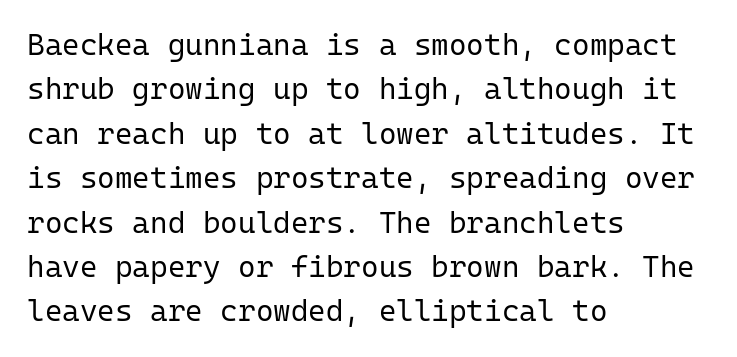
Each row of text sits above clean, open space. You could count columns in this text — the font is strictly monospaced. Is there much room between lines? A standard amount, neither cramped nor airy. Compared with a typical body face, this is equally light or lighter still.
